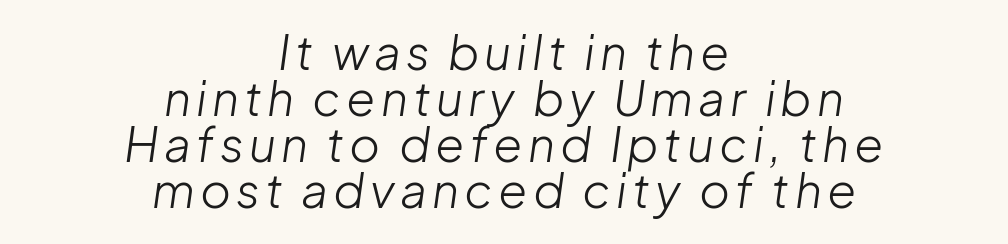
Q: Is the text bold? A: No.
Q: Is the text italic (slanted)? A: Yes, it leans right by about 8 degrees.
Q: Is the text underlined? A: No.
Q: How is the paragraph aligned? A: Centered.
Q: Is the spacing between lines tight, normal or loose? A: Tight.
Q: Width (condensed, normal, or wide)? A: Normal.
Q: Stroke contrast? A: Low.
Q: x-height? A: Medium.
Q: Monospaced? A: No.
